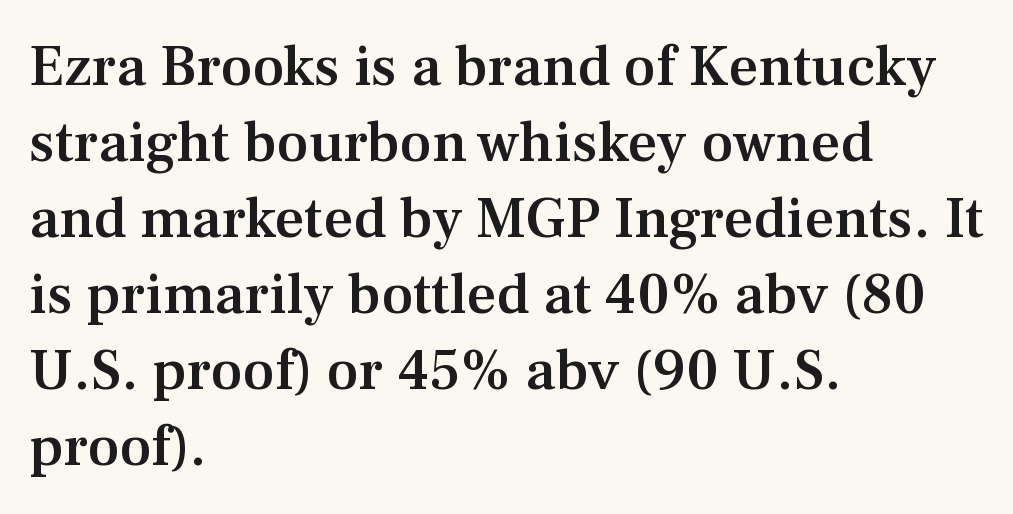
The font family rendered here belongs to the serif group. The tracking reads as untouched default to a designer's eye. The rendering uses a moderate line-height, typical for paragraphs. These lines are rendered in a variable-pitch font. The passage is arranged the way most books set body copy — flush left.
